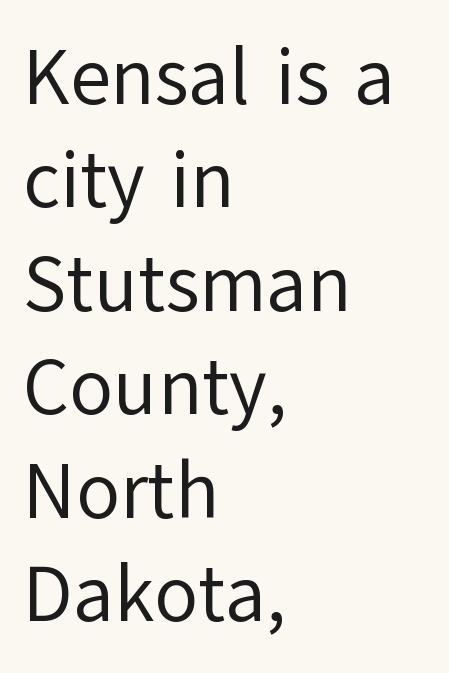
Q: Is the text bold? A: No.
Q: Is the text italic (slanted)? A: No, it is upright.
Q: Is the typeface a serif or a sans-serif typeface? A: Sans-serif.
Q: Is the text underlined? A: No.
Q: How is the paragraph aligned? A: Left-aligned.
Q: Is the spacing between letters normal or unusually wide? A: Normal.
Q: Is the spacing between lines tight, normal or loose? A: Normal.
Q: Width (condensed, normal, or wide)? A: Normal.
Q: Stroke contrast? A: Low.
Q: x-height? A: Medium.
Q: Monospaced? A: No.
